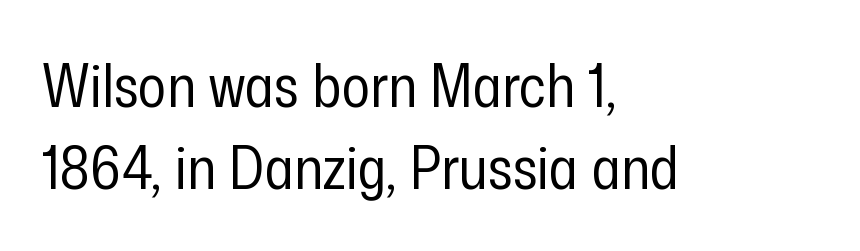
{"serif": "no", "italic": "no", "bold": "no", "weight": "regular", "width": "condensed", "stroke_contrast": "low", "x_height": "medium", "monospaced": "no", "underline": "no", "align": "left", "line_spacing": "normal", "line_spacing_ratio": 1.39, "letter_spacing": "normal", "letter_spacing_em": 0.0, "glyph_px": 59}
